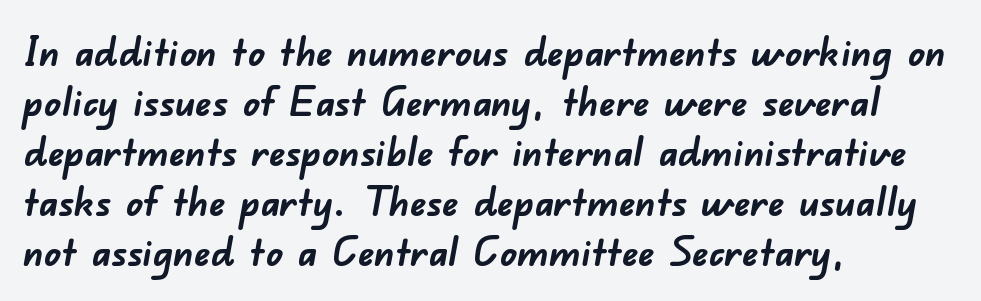
The image shows 41 px semibold sans-serif type; set left-aligned, line spacing 1.22x, normal letter spacing, not underlined; low stroke contrast and a small x-height.
